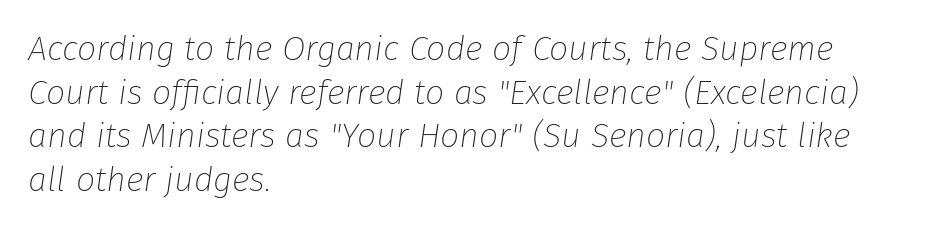
Heaviness? Minimal to ordinary, like unemphasized prose. Whoever set this chose a conventional vertical rhythm. The gap between lines stays unmarked. The passage is arranged the way most books set body copy — flush left.
